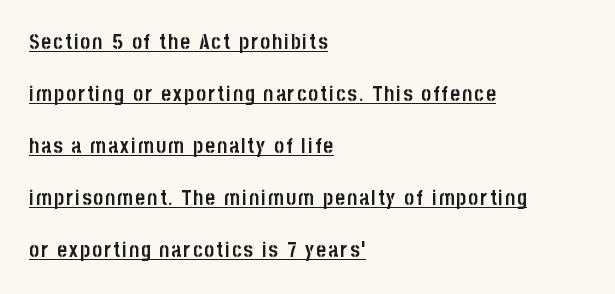
The image shows 21 px bold type, upright; set left-aligned, loose line spacing (2.48x), underlined.
